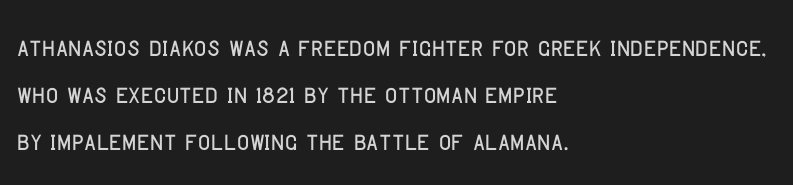
The image shows 34 px condensed sans-serif type, upright; set left-aligned, normal line spacing (1.38x), normal letter spacing, not underlined; low stroke contrast and a large x-height.
